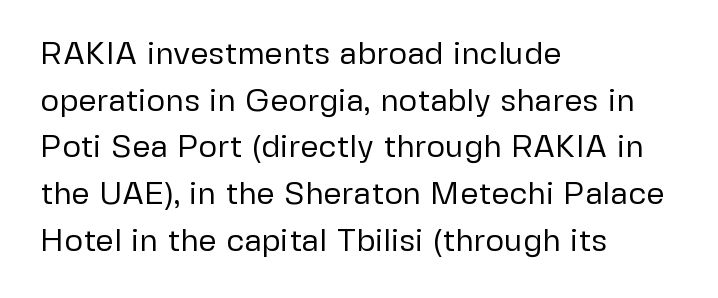
Q: Is the text bold? A: No.
Q: Is the text italic (slanted)? A: No, it is upright.
Q: Is the typeface a serif or a sans-serif typeface? A: Sans-serif.
Q: Is the text underlined? A: No.
Q: How is the paragraph aligned? A: Left-aligned.
Q: Is the spacing between letters normal or unusually wide? A: Normal.
Q: Is the spacing between lines tight, normal or loose? A: Normal.
Q: Width (condensed, normal, or wide)? A: Normal.
Q: Stroke contrast? A: Low.
Q: x-height? A: Medium.
Q: Monospaced? A: No.
